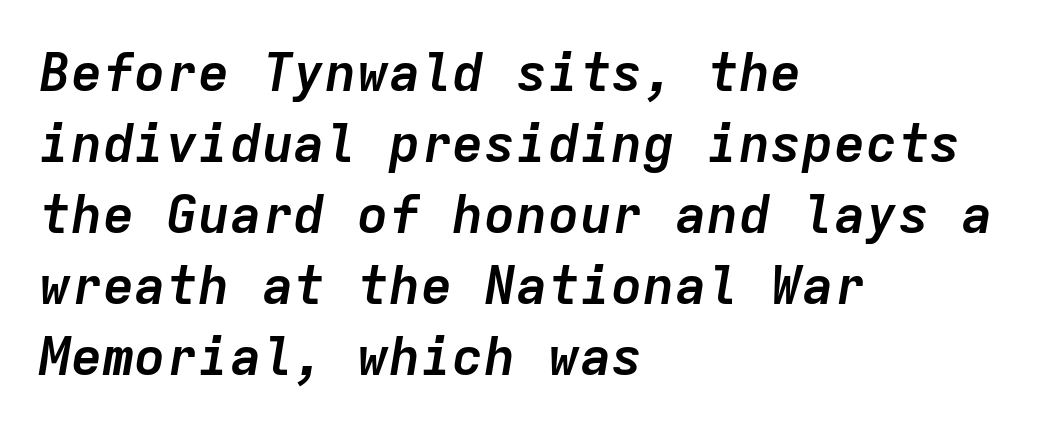
As a designer I'd log this as weight 700, bold. Quick note: underline off. Posture: slanted. Monospaced: the letters line up in strict vertical columns. The line-height multiplier appears to be the usual default. Tracking here is standard; glyphs follow each other at the usual distance.
